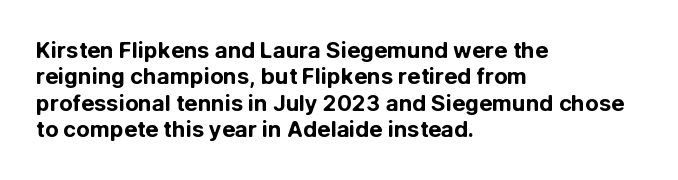
Stroke thickness is high; the sample reads as a true bold. Underline: absent. The horizontal fit of the characters is conventional and even. Do the letters lean? They stand straight. Horizontal alignment here is leftward, the default for most running prose.
